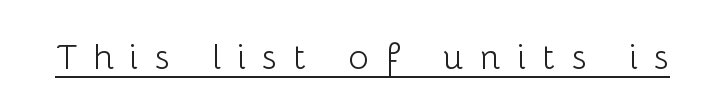
The image shows 35 px light sans-serif type, upright; set unusually wide letter spacing (+0.46 em), underlined; low stroke contrast and a medium x-height.
